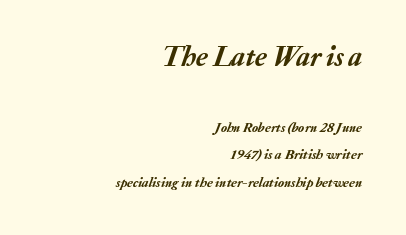
Check under the words: just untouched page. Interline gaps are noticeably wide in this sample. In this sample the first text group is rendered at the bigger scale. The letters advance in unequal steps, a hallmark of proportional type.
